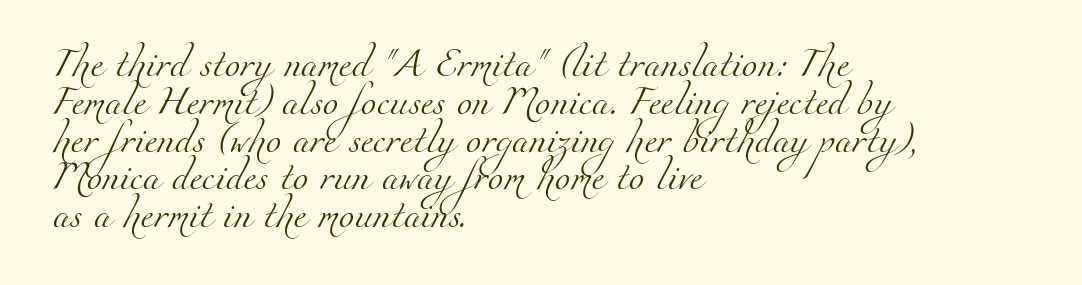
The paragraph shown leans on its left margin. Is this a fixed-width face? No — the glyphs have proportional, varying widths. No extra ink here — the face is not bold. The type family on display is of the serif kind. The space beneath each line is pristine and unruled.
